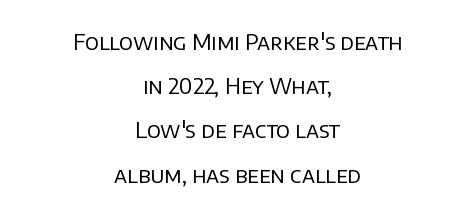
The image shows 22 px text type, upright; set centered, loose line spacing (2.01x), normal letter spacing, not underlined.
